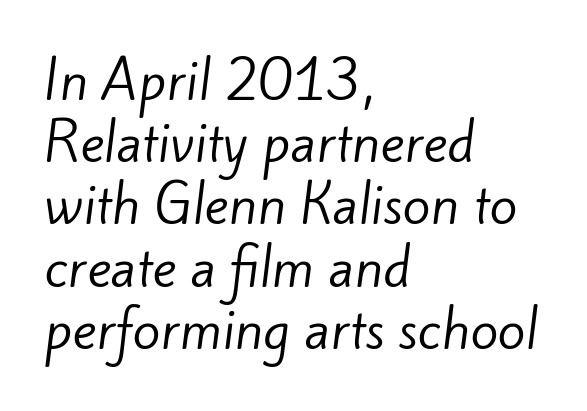
{"serif": "no", "bold": "no", "weight": "regular", "width": "normal", "stroke_contrast": "low", "x_height": "small", "monospaced": "no", "underline": "no", "align": "left", "line_spacing_ratio": 1.22, "letter_spacing": "normal", "letter_spacing_em": 0.0, "glyph_px": 51}
